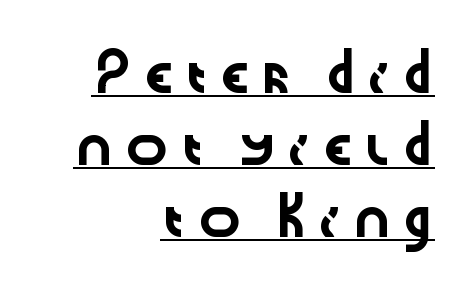
The letterforms stand isolated, each surrounded by extra space. This sample is right-justified, so line beginnings fall wherever the words allow. Beneath each row of characters lies a ruled line. The line-height multiplier appears high, well above default. Spacing verdict: proportional, widths tailored to each character. In terms of posture, this sample is upright.
